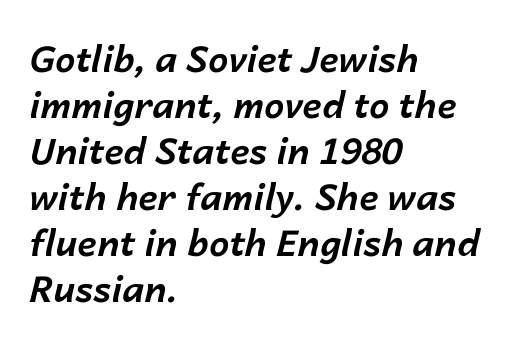
{"italic": "yes", "lean": "right", "slant_degrees": 14, "bold": "yes", "weight": "bold", "width": "normal", "stroke_contrast": "low", "x_height": "medium", "monospaced": "no", "underline": "no", "align": "left", "line_spacing": "normal", "line_spacing_ratio": 1.28, "letter_spacing": "normal", "letter_spacing_em": 0.0, "glyph_px": 36}
